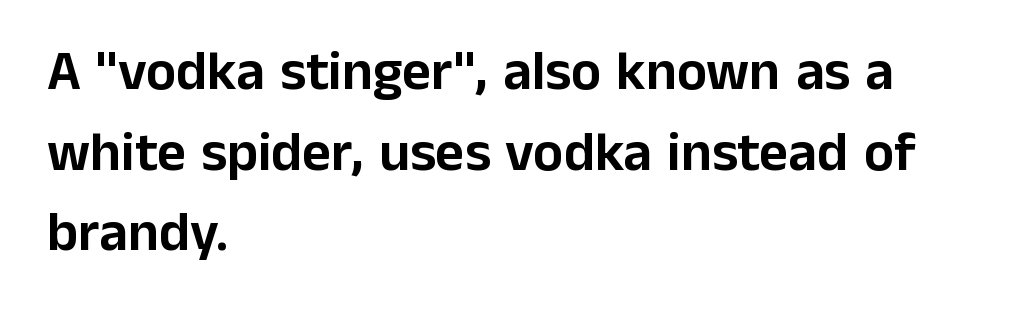
Q: Is the text italic (slanted)? A: No, it is upright.
Q: Is the typeface a serif or a sans-serif typeface? A: Sans-serif.
Q: Is the text underlined? A: No.
Q: How is the paragraph aligned? A: Left-aligned.
Q: Is the spacing between letters normal or unusually wide? A: Normal.
Q: Is the spacing between lines tight, normal or loose? A: Normal.
Q: Width (condensed, normal, or wide)? A: Normal.
Q: Stroke contrast? A: Low.
Q: x-height? A: Medium.
Q: Monospaced? A: No.
